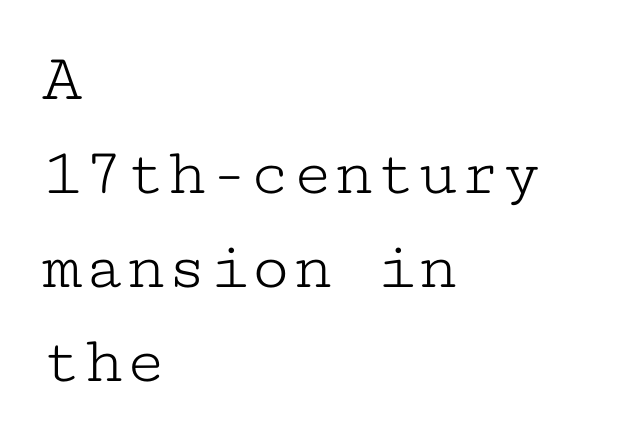
The image shows 69 px light, wide serif type, upright, monospaced; set left-aligned, normal line spacing (1.36x), normal letter spacing, not underlined; low stroke contrast and a medium x-height.
